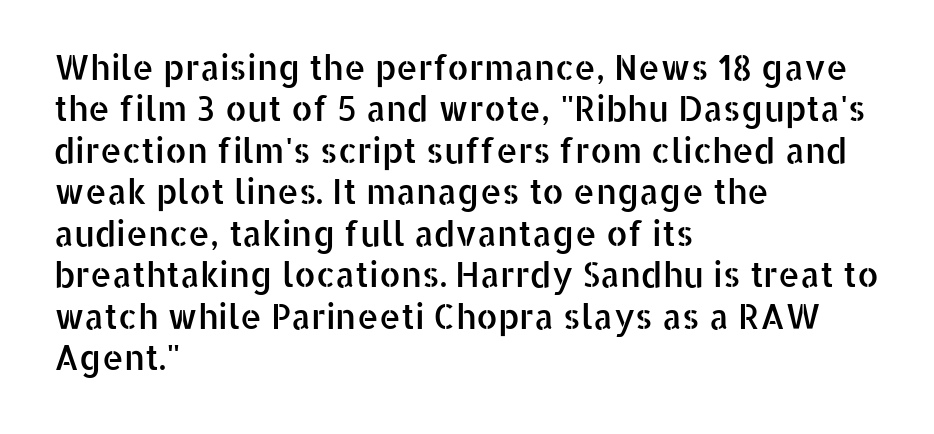
Q: Is the text italic (slanted)? A: No, it is upright.
Q: Is the typeface a serif or a sans-serif typeface? A: Sans-serif.
Q: Is the text underlined? A: No.
Q: How is the paragraph aligned? A: Left-aligned.
Q: Is the spacing between letters normal or unusually wide? A: Normal.
Q: Width (condensed, normal, or wide)? A: Normal.
Q: Stroke contrast? A: Low.
Q: x-height? A: Medium.
Q: Monospaced? A: No.
